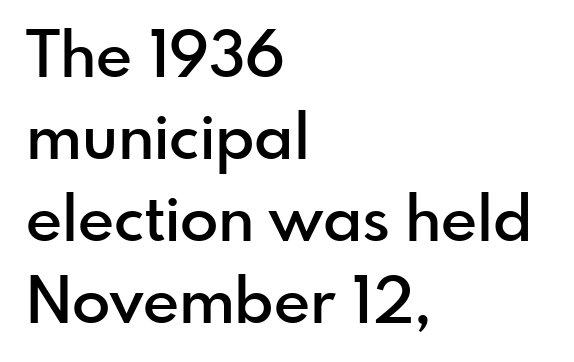
The image shows 63 px semibold sans-serif type, upright; set left-aligned, normal line spacing (1.3x), normal letter spacing, not underlined; a small x-height.
